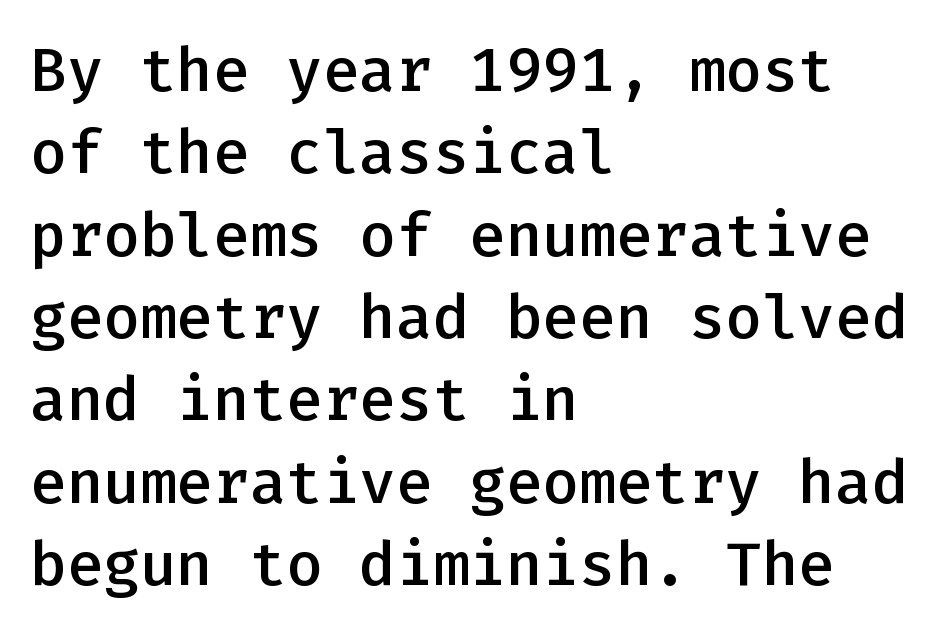
This block has exactly the height ordinary leading produces. Letter spacing: default. Emphasis by weight is partial: semibold. Teacher's note: observe the even left margin — that is flush-left alignment.
